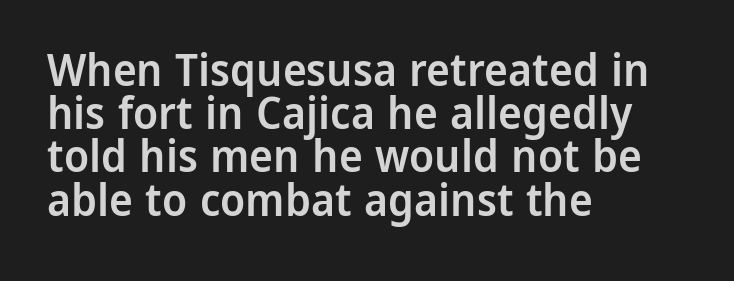
Q: Is the text bold? A: Semi-bold.
Q: Is the text italic (slanted)? A: No, it is upright.
Q: Is the typeface a serif or a sans-serif typeface? A: Sans-serif.
Q: Is the text underlined? A: No.
Q: How is the paragraph aligned? A: Left-aligned.
Q: Is the spacing between letters normal or unusually wide? A: Normal.
Q: Is the spacing between lines tight, normal or loose? A: Tight.
Q: Width (condensed, normal, or wide)? A: Normal.
Q: Stroke contrast? A: Low.
Q: x-height? A: Medium.
Q: Monospaced? A: No.
